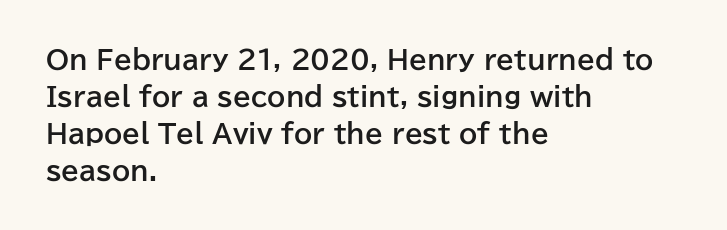
Q: Is the text bold? A: Yes.
Q: Is the text italic (slanted)? A: No, it is upright.
Q: Is the text underlined? A: No.
Q: How is the paragraph aligned? A: Left-aligned.
Q: Is the spacing between letters normal or unusually wide? A: Normal.
Q: Is the spacing between lines tight, normal or loose? A: Normal.
